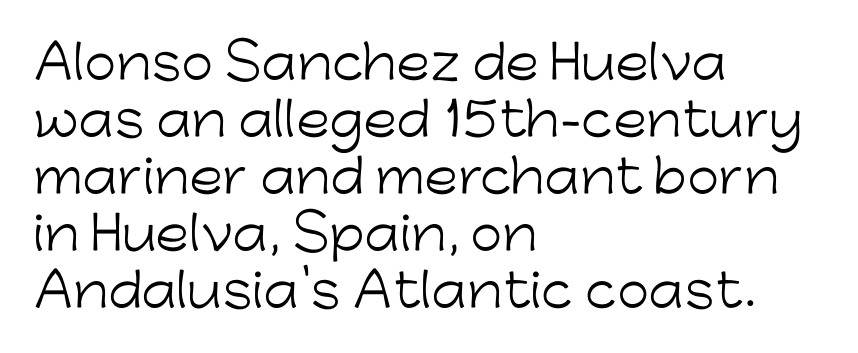
Has an underline been added? It has not. The paragraph has a hard left edge and a soft right edge. Each letter's strokes conclude bluntly, with no projecting serifs. This sample uses an upright cut, with every glyph sitting square on the baseline.
